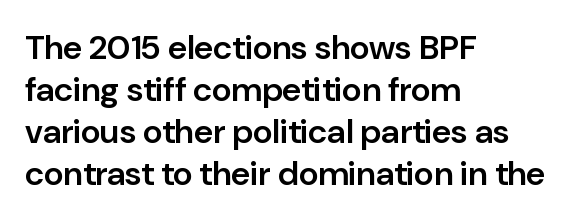
{"serif": "no", "italic": "no", "bold": "semi", "weight": "semibold", "width": "normal", "stroke_contrast": "low", "x_height": "medium", "monospaced": "no", "underline": "no", "align": "left", "line_spacing_ratio": 1.24, "letter_spacing": "normal", "letter_spacing_em": 0.0, "glyph_px": 34}
